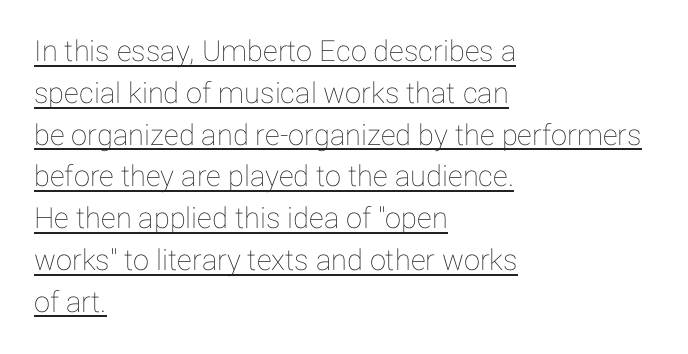
Q: Is the text italic (slanted)? A: No, it is upright.
Q: Is the text underlined? A: Yes.
Q: How is the paragraph aligned? A: Left-aligned.
Q: Is the spacing between letters normal or unusually wide? A: Normal.
Q: Is the spacing between lines tight, normal or loose? A: Normal.
Q: Width (condensed, normal, or wide)? A: Normal.
Q: Stroke contrast? A: Low.
Q: x-height? A: Medium.
Q: Monospaced? A: No.
